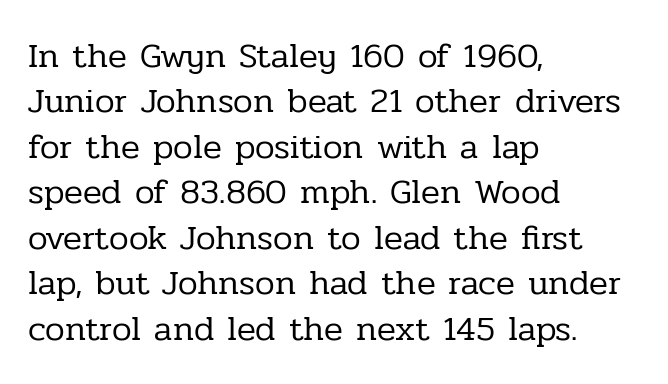
The image shows 35 px regular-weight serif type, upright; set left-aligned, normal line spacing (1.3x), normal letter spacing, not underlined; low stroke contrast and a medium x-height.
